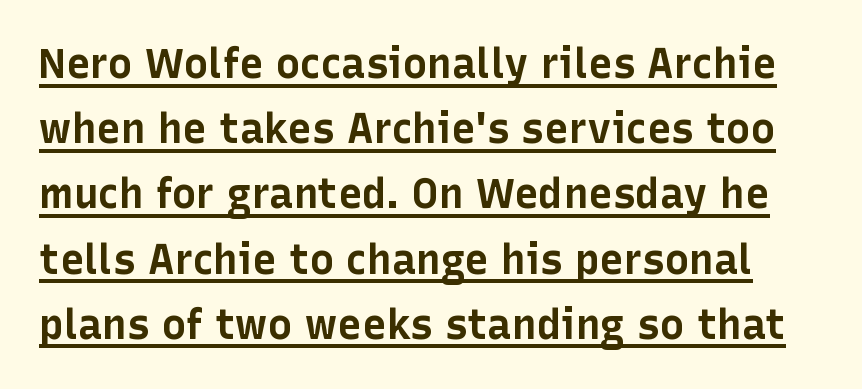
Emphasis is given by a line drawn under the lettering. Vertically, the passage feels balanced, rows spaced as you'd expect. Nothing unusual about the tracking: characters are spaced as the font intends. Serifs: no, the terminals of the letterforms are clean. You can tell it's not italic because the verticals are truly vertical.
